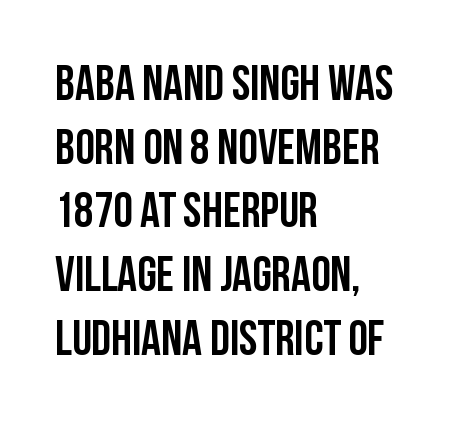
Q: Is the text italic (slanted)? A: No, it is upright.
Q: Is the typeface a serif or a sans-serif typeface? A: Sans-serif.
Q: Is the text underlined? A: No.
Q: How is the paragraph aligned? A: Left-aligned.
Q: Is the spacing between letters normal or unusually wide? A: Normal.
Q: Is the spacing between lines tight, normal or loose? A: Normal.
Q: Width (condensed, normal, or wide)? A: Condensed.
Q: Stroke contrast? A: Low.
Q: x-height? A: Large.
Q: Monospaced? A: No.
